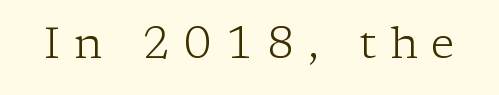
Q: Is the text bold? A: No.
Q: Is the text italic (slanted)? A: No, it is upright.
Q: Is the typeface a serif or a sans-serif typeface? A: Serif.
Q: Is the text underlined? A: No.
Q: Is the spacing between letters normal or unusually wide? A: Unusually wide.
Q: Width (condensed, normal, or wide)? A: Normal.
Q: Stroke contrast? A: Low.
Q: x-height? A: Medium.
Q: Monospaced? A: No.
